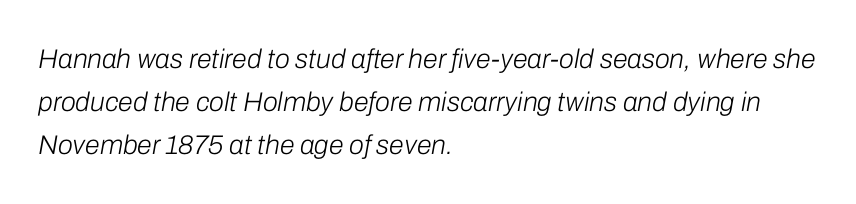
{"italic": "yes", "lean": "right", "slant_degrees": 10, "bold": "no", "underline": "no", "align": "left", "line_spacing": "normal", "line_spacing_ratio": 1.59, "letter_spacing": "normal", "letter_spacing_em": 0.0, "glyph_px": 27}
